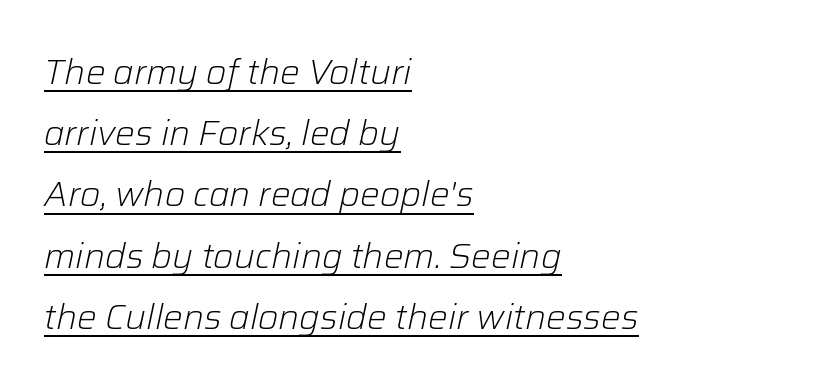
Yep, that's italic — everything's leaning. Is the type heavy? It reads as light-to-regular instead. Varying glyph widths throughout — classic text-font behaviour. Caption: standard tracking, unaltered.
